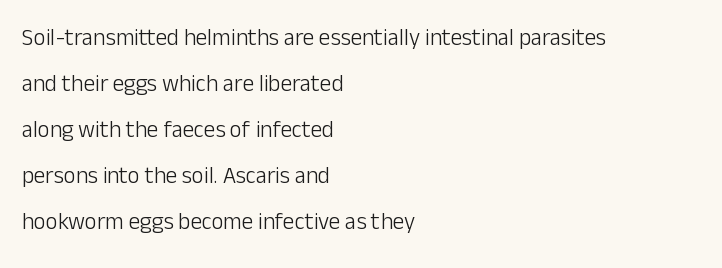
Q: Is the text bold? A: No.
Q: Is the text italic (slanted)? A: No, it is upright.
Q: Is the text underlined? A: No.
Q: How is the paragraph aligned? A: Left-aligned.
Q: Is the spacing between letters normal or unusually wide? A: Normal.
Q: Is the spacing between lines tight, normal or loose? A: Loose.
